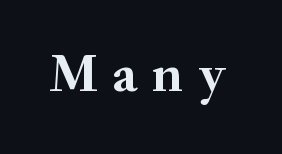
{"serif": "yes", "italic": "no", "bold": "yes", "weight": "semibold", "width": "normal", "stroke_contrast": "medium", "x_height": "small", "monospaced": "no", "underline": "no", "letter_spacing": "wide", "letter_spacing_em": 0.26, "glyph_px": 55}
